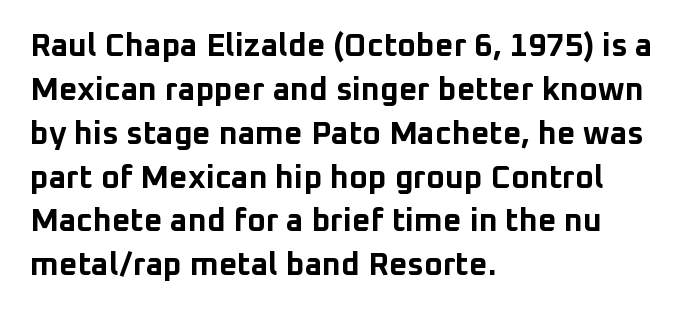
Q: Is the text bold? A: Yes.
Q: Is the text italic (slanted)? A: No, it is upright.
Q: Is the typeface a serif or a sans-serif typeface? A: Sans-serif.
Q: Is the text underlined? A: No.
Q: How is the paragraph aligned? A: Left-aligned.
Q: Is the spacing between letters normal or unusually wide? A: Normal.
Q: Is the spacing between lines tight, normal or loose? A: Normal.
Q: Width (condensed, normal, or wide)? A: Normal.
Q: Stroke contrast? A: Low.
Q: x-height? A: Medium.
Q: Monospaced? A: No.
